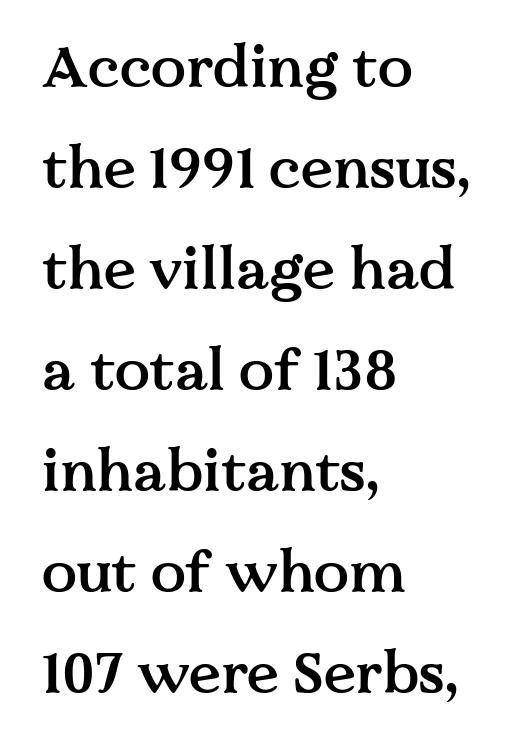
The image shows 58 px semibold serif type, upright; set left-aligned, line spacing 1.74x, normal letter spacing, not underlined; medium stroke contrast and a medium x-height.
